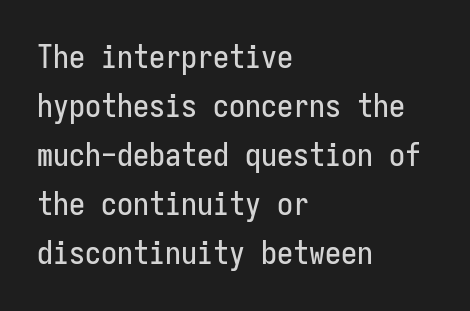
{"serif": "no", "italic": "no", "width": "condensed", "stroke_contrast": "low", "x_height": "medium", "monospaced": "yes", "underline": "no", "align": "left", "line_spacing": "normal", "line_spacing_ratio": 1.53, "letter_spacing": "normal", "letter_spacing_em": 0.0, "glyph_px": 32}
